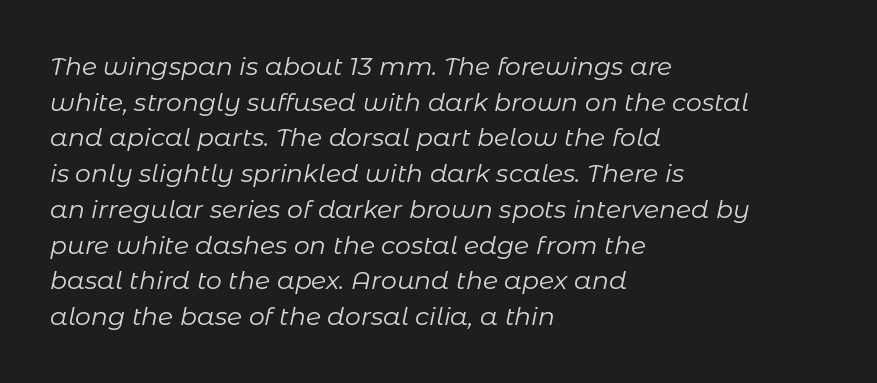
Evenly set lines give the paragraph a standard silhouette. Short note: letters normally spaced. The passage shown is not underscored anywhere. Which margin do the lines hug? The left one — the right edge is uneven. Letters have the restrained weight of plain body copy at most.
